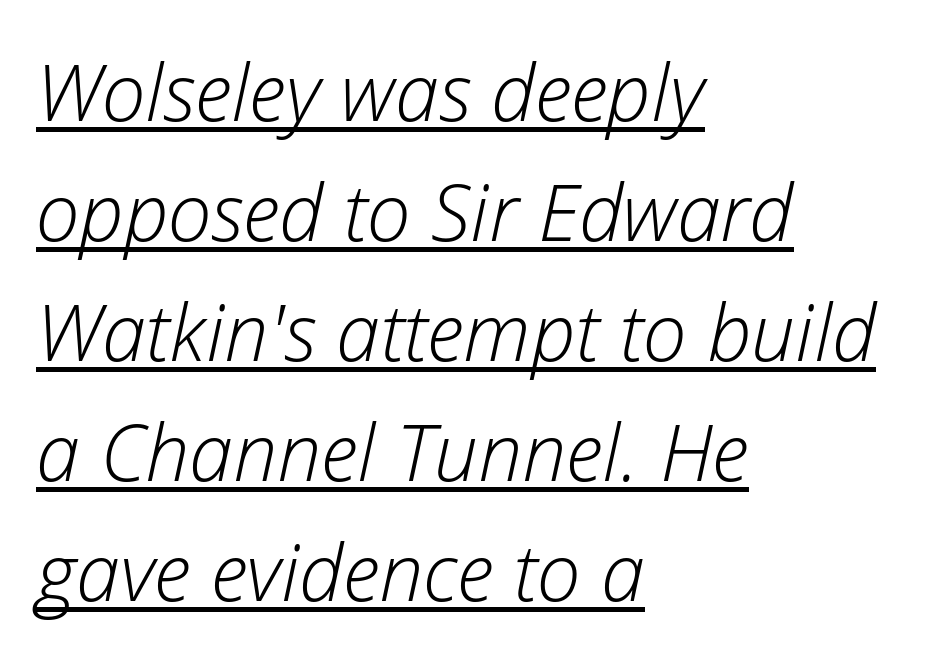
The image shows 79 px light type, italic (leaning right); set left-aligned, normal line spacing (1.52x), normal letter spacing, underlined; low stroke contrast and a medium x-height.
